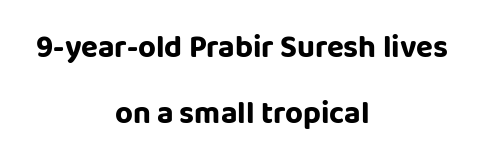
{"serif": "no", "italic": "no", "bold": "yes", "weight": "bold", "width": "normal", "stroke_contrast": "low", "x_height": "large", "monospaced": "no", "underline": "no", "align": "center", "line_spacing": "loose", "line_spacing_ratio": 2.14, "letter_spacing": "normal", "letter_spacing_em": 0.0, "glyph_px": 31}
